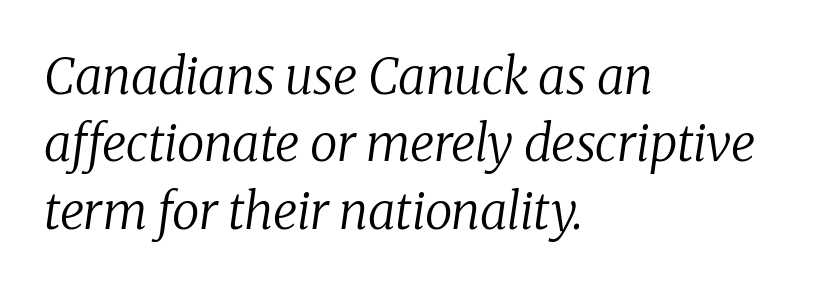
{"serif": "yes", "italic": "yes", "lean": "right", "slant_degrees": 8, "bold": "no", "weight": "regular", "width": "normal", "stroke_contrast": "low", "x_height": "medium", "monospaced": "no", "underline": "no", "align": "left", "line_spacing": "normal", "line_spacing_ratio": 1.35, "letter_spacing": "normal", "letter_spacing_em": 0.0, "glyph_px": 50}
